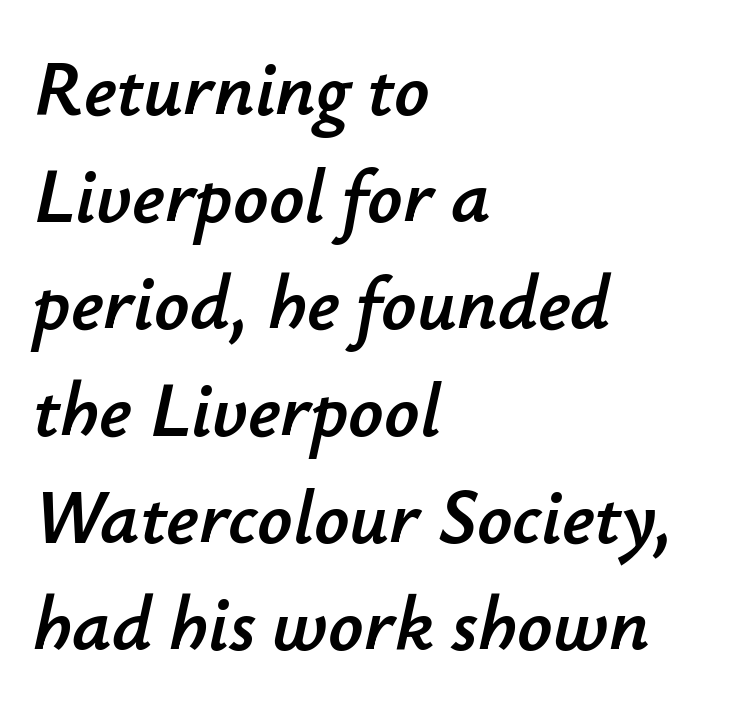
Q: Is the text italic (slanted)? A: Yes, it leans right by about 12 degrees.
Q: Is the text underlined? A: No.
Q: How is the paragraph aligned? A: Left-aligned.
Q: Is the spacing between letters normal or unusually wide? A: Normal.
Q: Is the spacing between lines tight, normal or loose? A: Normal.
Q: Width (condensed, normal, or wide)? A: Normal.
Q: Stroke contrast? A: Low.
Q: x-height? A: Small.
Q: Monospaced? A: No.
